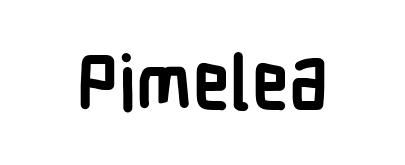
The letters sit at their default tracking, neither squeezed nor spread. Bare-footed words on every line. Posture: straight, roman, zero tilt. A full-strength bold gives these letters their thick strokes. The designer went with a sans here, leaving each stem footless. The letters advance in unequal steps, a hallmark of proportional type.
